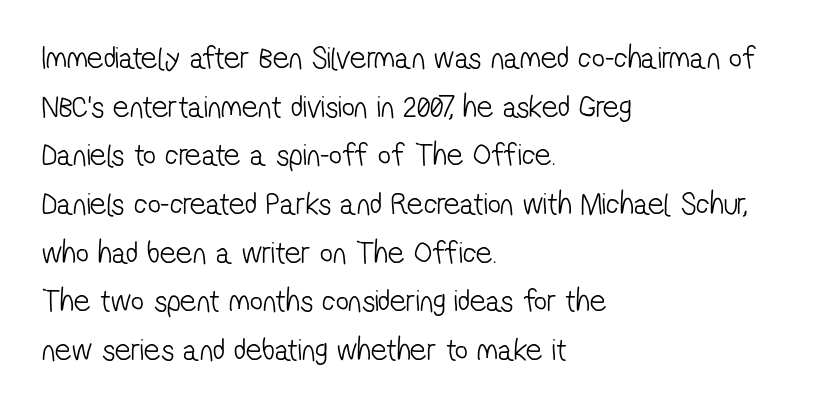
The image shows 32 px light, condensed sans-serif type; set left-aligned, normal line spacing (1.52x), normal letter spacing, not underlined; low stroke contrast and a medium x-height.
